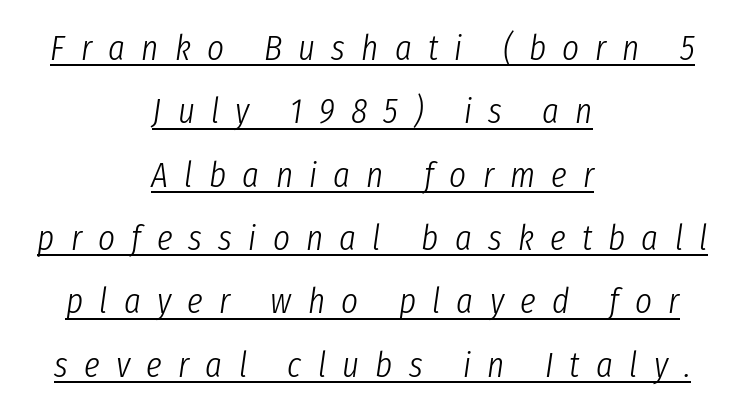
{"italic": "yes", "lean": "right", "slant_degrees": 8, "bold": "no", "weight": "light", "width": "condensed", "stroke_contrast": "low", "x_height": "medium", "monospaced": "no", "underline": "yes", "align": "center", "line_spacing_ratio": 1.76, "letter_spacing": "wide", "letter_spacing_em": 0.45, "glyph_px": 36}
